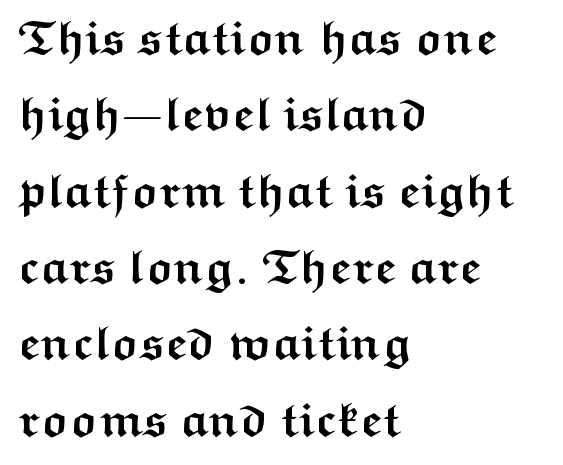
The image shows 48 px semibold, wide sans-serif type, upright; set left-aligned, normal line spacing (1.59x), normal letter spacing, not underlined; medium stroke contrast and a medium x-height.
